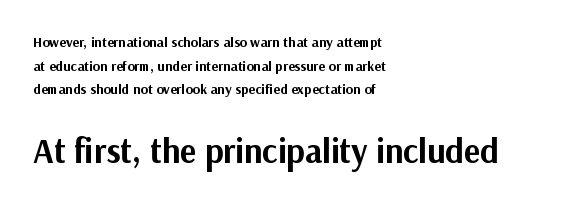
The letters in the lower block stand taller than those in the block above. The characters display no serif detailing; their extremities are plain. The compositor pushed each line to the left boundary. Nothing unusual about the tracking: characters are spaced as the font intends. The lettering holds an erect, upright posture throughout.
